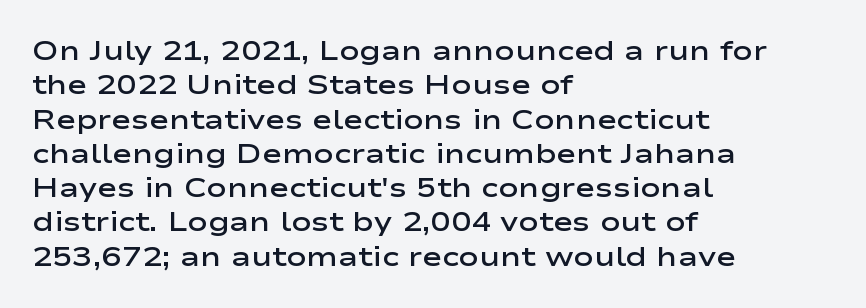
Left-aligned paragraph, ragged on the right. Nope, not italic — everything's standing straight. Strokes here are thickened, but only to semibold level. The leading is moderate, giving the passage an even texture.
